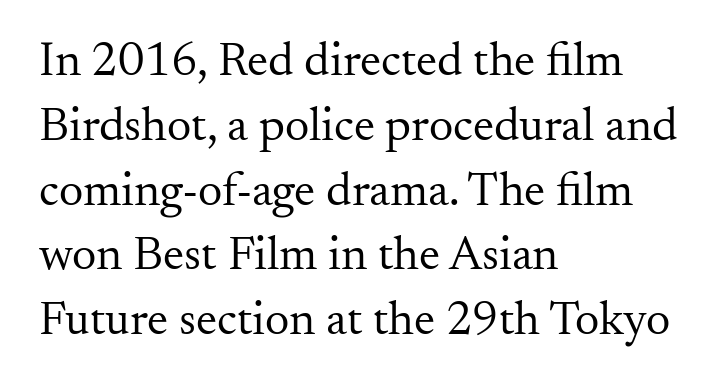
Caption: face not bold, strokes unweighted. Character widths vary here, with narrow letters taking less room than wide ones. The lines sit at an ordinary, default distance from one another. Notice how the passage keeps a crisp vertical edge on the left only. The axis of the letterforms is exactly vertical. Check the space under the baseline: it is left empty.
